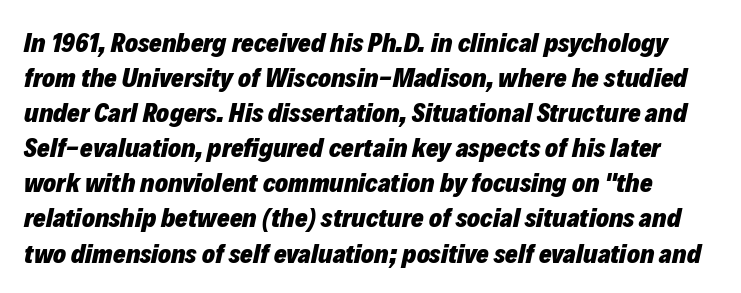
{"italic": "yes", "lean": "right", "slant_degrees": 12, "bold": "yes", "underline": "no", "line_spacing": "normal", "line_spacing_ratio": 1.3, "letter_spacing": "normal", "letter_spacing_em": 0.0, "glyph_px": 27}
